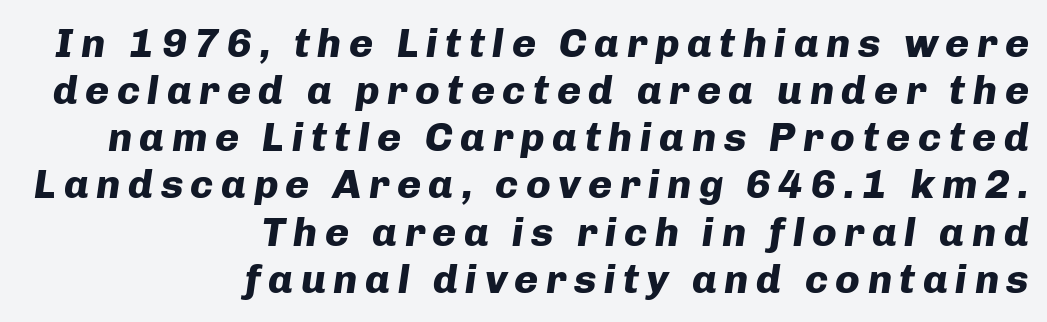
Q: Is the text bold? A: Yes.
Q: Is the text italic (slanted)? A: Yes, it leans right by about 8 degrees.
Q: Is the text underlined? A: No.
Q: How is the paragraph aligned? A: Right-aligned.
Q: Is the spacing between lines tight, normal or loose? A: Tight.
Q: Width (condensed, normal, or wide)? A: Normal.
Q: Stroke contrast? A: Low.
Q: x-height? A: Medium.
Q: Monospaced? A: No.
